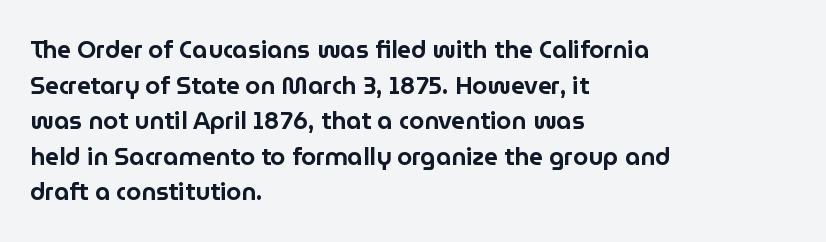
{"italic": "no", "underline": "no", "align": "left", "line_spacing": "normal", "line_spacing_ratio": 1.48, "letter_spacing": "normal", "letter_spacing_em": 0.0, "glyph_px": 24}
